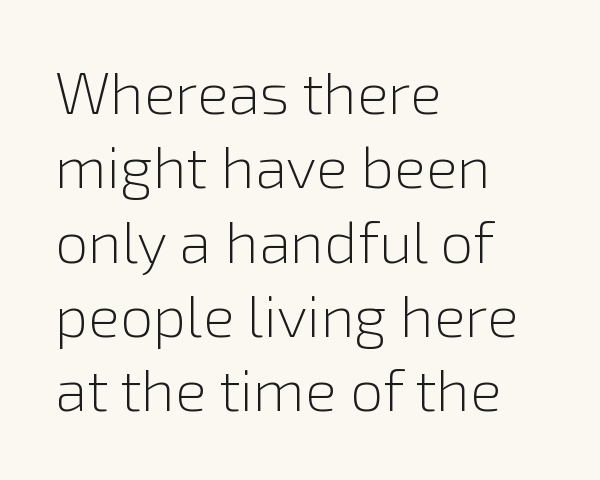
Q: Is the text bold? A: No.
Q: Is the text italic (slanted)? A: No, it is upright.
Q: Is the typeface a serif or a sans-serif typeface? A: Sans-serif.
Q: Is the text underlined? A: No.
Q: How is the paragraph aligned? A: Left-aligned.
Q: Is the spacing between letters normal or unusually wide? A: Normal.
Q: Is the spacing between lines tight, normal or loose? A: Normal.
Q: Width (condensed, normal, or wide)? A: Normal.
Q: x-height? A: Medium.
Q: Monospaced? A: No.
